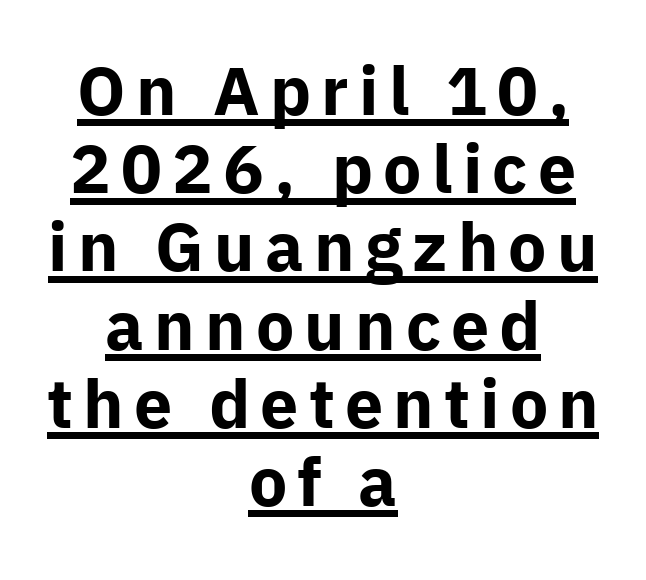
{"serif": "no", "italic": "no", "bold": "yes", "weight": "bold", "width": "normal", "stroke_contrast": "low", "x_height": "medium", "monospaced": "no", "underline": "yes", "align": "center", "line_spacing": "tight", "line_spacing_ratio": 1.15, "glyph_px": 68}
